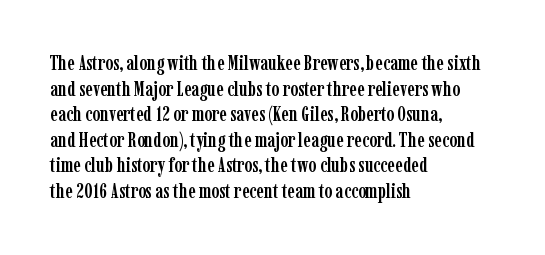
{"italic": "no", "underline": "no", "align": "left", "line_spacing_ratio": 1.22, "letter_spacing": "normal", "letter_spacing_em": 0.0, "glyph_px": 21}
